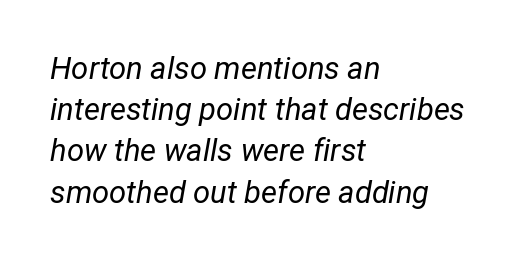
Q: Is the text bold? A: No.
Q: Is the text italic (slanted)? A: Yes, it leans right by about 12 degrees.
Q: Is the text underlined? A: No.
Q: How is the paragraph aligned? A: Left-aligned.
Q: Is the spacing between letters normal or unusually wide? A: Normal.
Q: Is the spacing between lines tight, normal or loose? A: Normal.
Q: Width (condensed, normal, or wide)? A: Condensed.
Q: Stroke contrast? A: Low.
Q: x-height? A: Medium.
Q: Monospaced? A: No.
